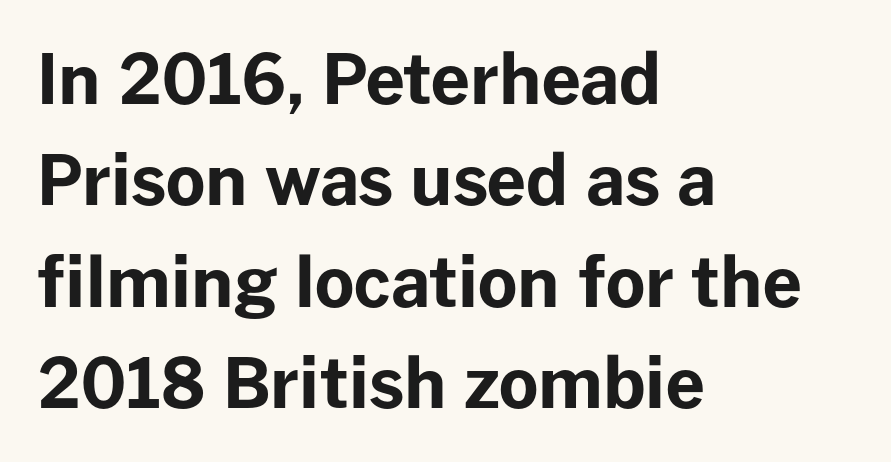
The image shows 69 px bold sans-serif type, upright; set left-aligned, normal line spacing (1.47x), normal letter spacing, not underlined; low stroke contrast and a medium x-height.
